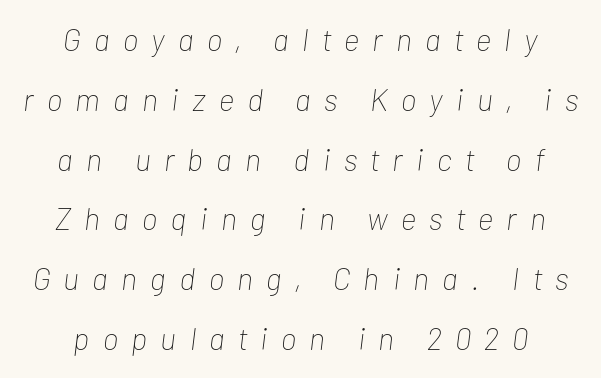
Words float on clear page, feet unadorned. This sample uses expanded letter spacing, leaving extra air between glyphs. The passage shown is typed in a proportional face where columns would drift. Line spacing here is loose. Yep, that's italic — everything's leaning. These lines stack symmetrically, like a column narrowing and widening about its center.
